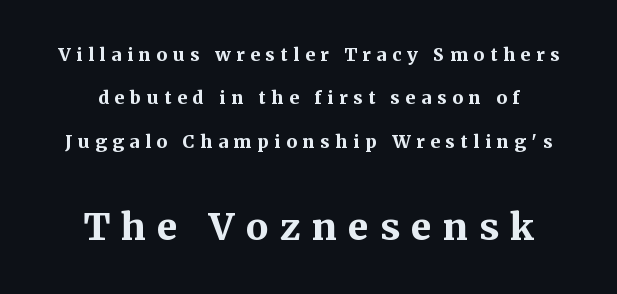
{"serif": "yes", "italic": "no", "bold": "yes", "weight": "bold", "width": "normal", "stroke_contrast": "medium", "x_height": "medium", "monospaced": "no", "underline": "no", "line_spacing": "loose", "line_spacing_ratio": 2.41, "letter_spacing": "wide", "letter_spacing_em": 0.31, "larger_block": "second", "size_ratio": 2.06, "glyph_px": 37}
